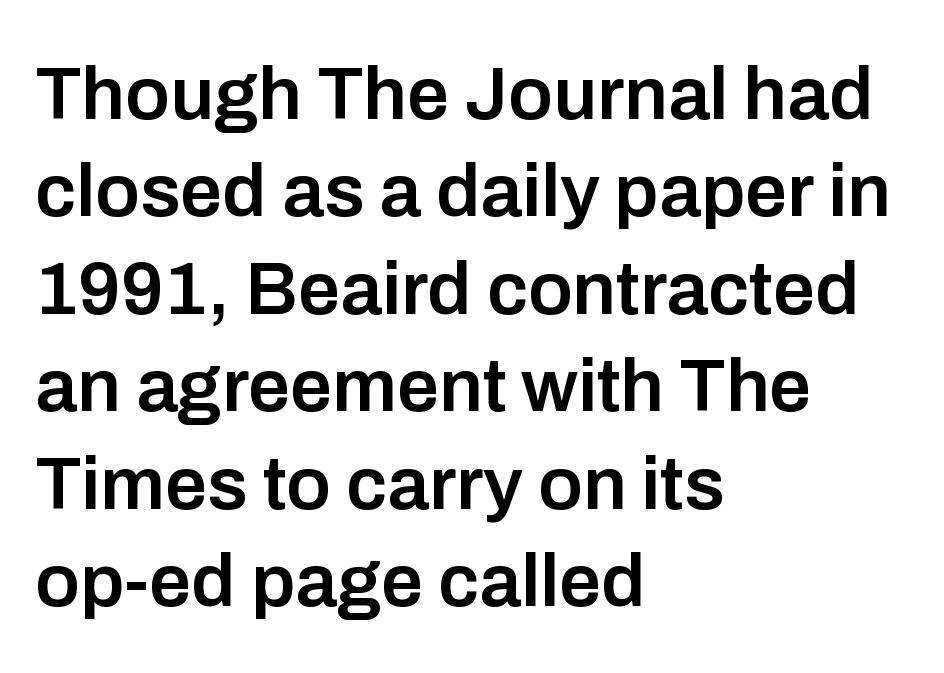
Q: Is the text bold? A: Semi-bold.
Q: Is the text italic (slanted)? A: No, it is upright.
Q: Is the typeface a serif or a sans-serif typeface? A: Sans-serif.
Q: Is the text underlined? A: No.
Q: How is the paragraph aligned? A: Left-aligned.
Q: Is the spacing between letters normal or unusually wide? A: Normal.
Q: Is the spacing between lines tight, normal or loose? A: Normal.
Q: Width (condensed, normal, or wide)? A: Normal.
Q: Stroke contrast? A: Low.
Q: x-height? A: Medium.
Q: Monospaced? A: No.
